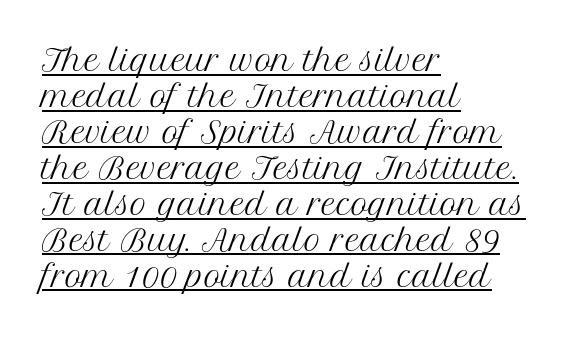
The image shows 29 px regular-weight type; set left-aligned, line spacing 1.24x, normal letter spacing, underlined; medium stroke contrast and a medium x-height.
